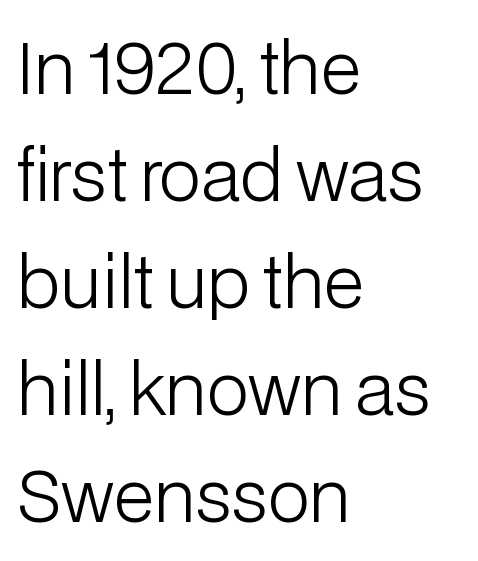
The rag falls on the right side of this text block. Caption: face not bold, strokes unweighted. Descender tails drop into unmarked territory. Notice how descenders clear the ascenders below comfortably — that's standard leading. Each word holds together tightly as a unit, with standard inter-letter gaps. These lines are composed in type without serifs.
